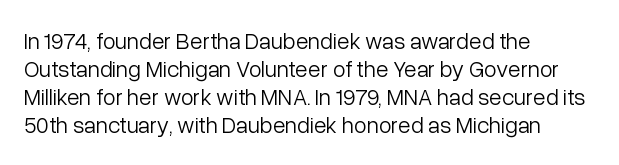
{"italic": "no", "bold": "no", "underline": "no", "align": "left", "line_spacing_ratio": 1.22, "letter_spacing": "normal", "letter_spacing_em": 0.0, "glyph_px": 23}
